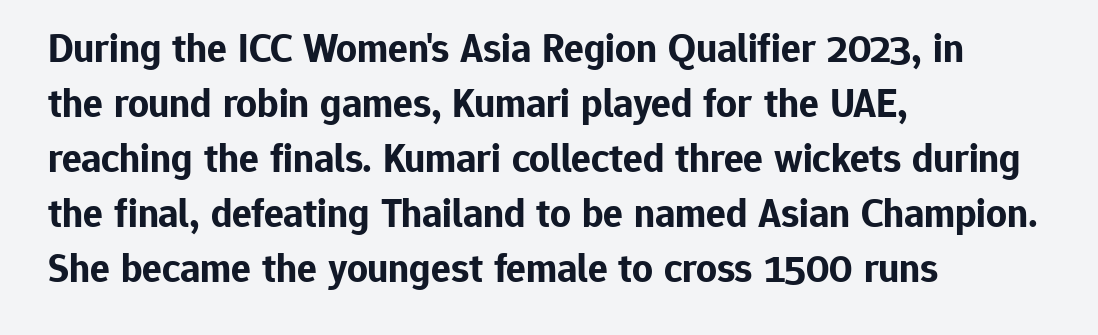
Is the letter spacing exaggerated? No — it looks like the ordinary default. Quick note: underline off. Do the characters align in a grid? No, the font is proportional. The letters stand straight up with perfectly vertical stems. Vertical spacing — default.
